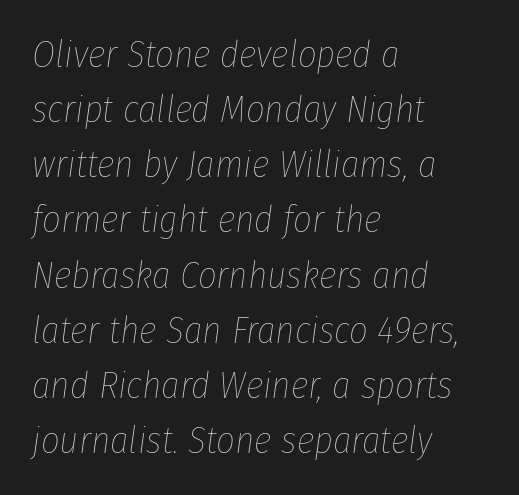
{"italic": "yes", "lean": "right", "slant_degrees": 8, "bold": "no", "weight": "thin", "width": "condensed", "stroke_contrast": "low", "x_height": "medium", "monospaced": "no", "underline": "no", "align": "left", "line_spacing": "normal", "line_spacing_ratio": 1.49, "letter_spacing": "normal", "letter_spacing_em": 0.0, "glyph_px": 37}
